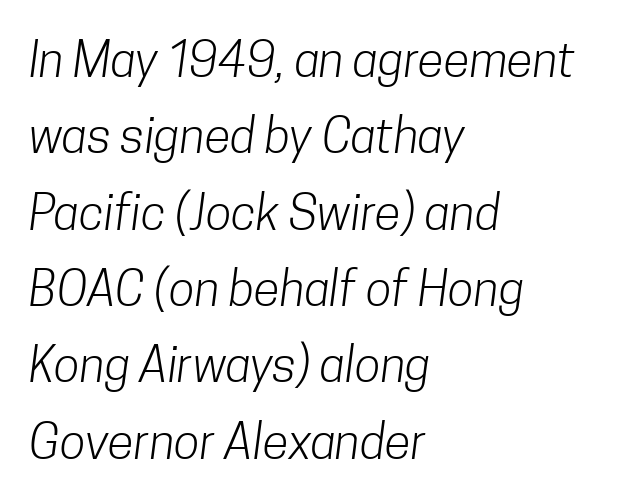
Standard letterfit; no display-style spreading of the glyphs. Bare-footed words on every line. Spacing verdict: proportional, widths tailored to each character. The strokes are not fattened; the text isn't bold. What kind of face is this? One without serifs — a sans. This sample keeps an unexceptional amount of space between lines.
